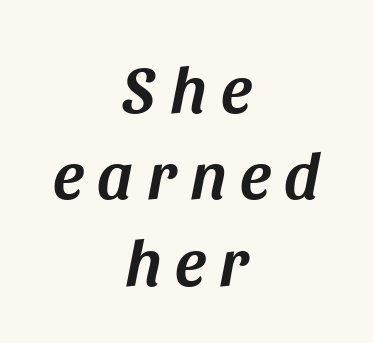
{"italic": "yes", "lean": "right", "slant_degrees": 11, "width": "normal", "stroke_contrast": "medium", "x_height": "large", "monospaced": "no", "underline": "no", "align": "center", "line_spacing": "normal", "line_spacing_ratio": 1.31, "letter_spacing": "wide", "letter_spacing_em": 0.21, "glyph_px": 66}
